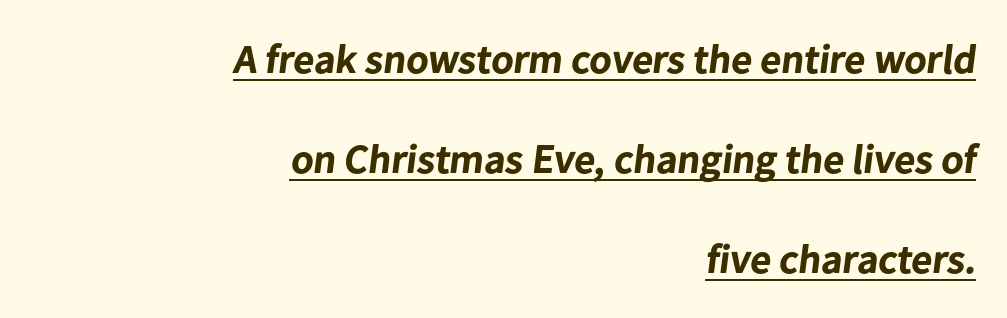
The glyphs are accompanied by a horizontal stroke just below them. In CSS terms this would be text-align: right. Pretty heavy lettering here — definitely bold. No feet cap the strokes, marking this as sans-serif type.
